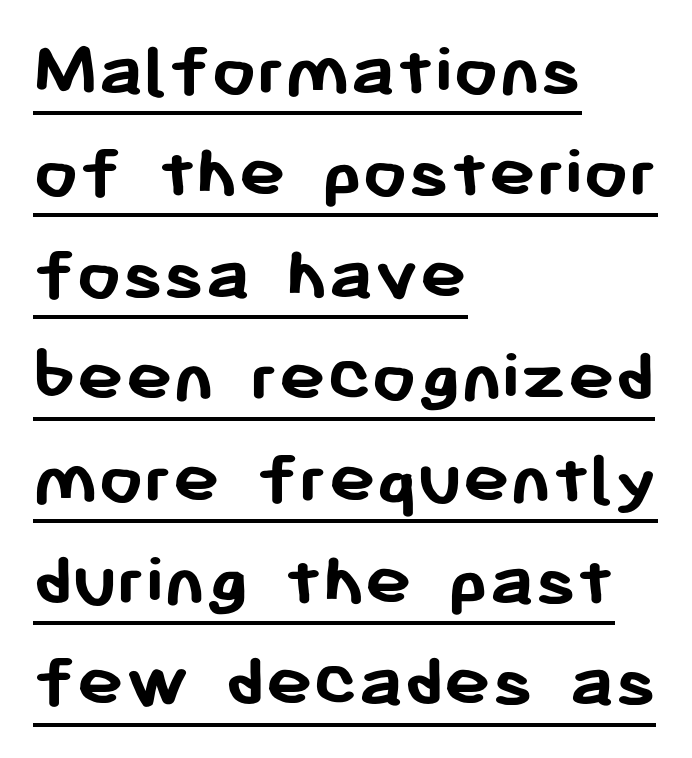
{"serif": "no", "italic": "no", "bold": "yes", "weight": "semibold", "width": "normal", "stroke_contrast": "low", "x_height": "medium", "monospaced": "no", "underline": "yes", "align": "left", "line_spacing": "normal", "line_spacing_ratio": 1.29, "letter_spacing": "normal", "letter_spacing_em": 0.0, "glyph_px": 79}
